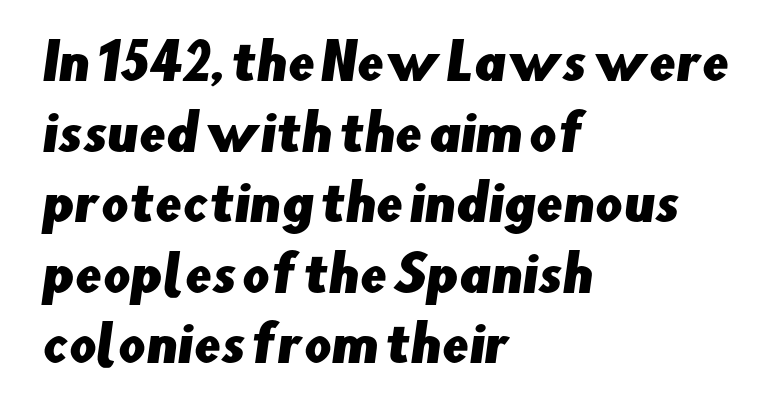
A bare baseline throughout the passage. Looks like regular typesetting: each glyph gets only the width it needs. The passage shown has conventional tracking throughout. A typesetter would label this face a sans.
